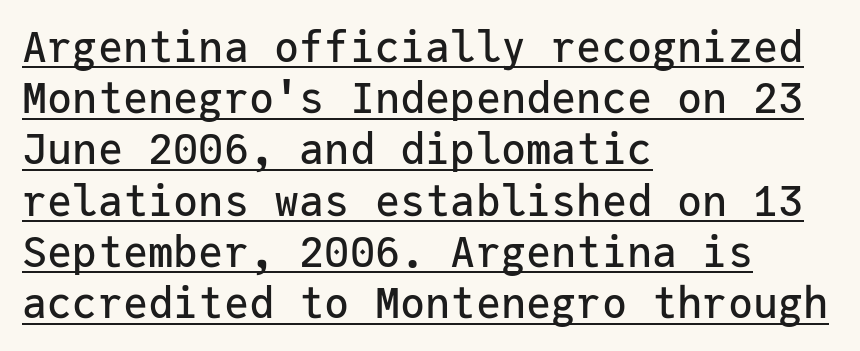
{"serif": "no", "italic": "no", "width": "normal", "stroke_contrast": "low", "x_height": "medium", "monospaced": "yes", "underline": "yes", "align": "left", "line_spacing_ratio": 1.22, "letter_spacing": "normal", "letter_spacing_em": 0.0, "glyph_px": 42}
